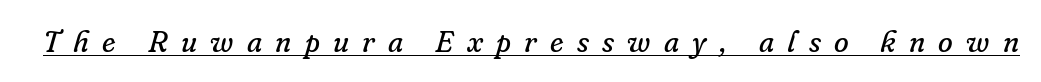
The image shows 30 px regular-weight serif type, italic (leaning right); set unusually wide letter spacing (+0.44 em), underlined; low stroke contrast and a small x-height.
